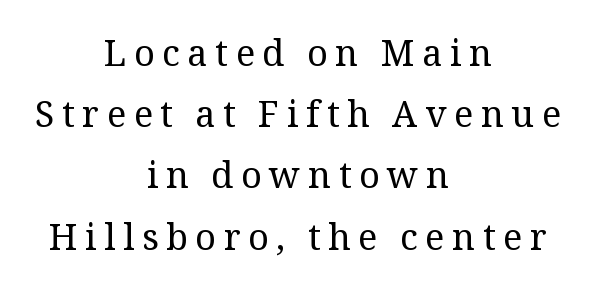
The image shows 36 px regular-weight serif type, upright; set centered, normal line spacing (1.7x), unusually wide letter spacing (+0.21 em), not underlined; medium stroke contrast and a medium x-height.
